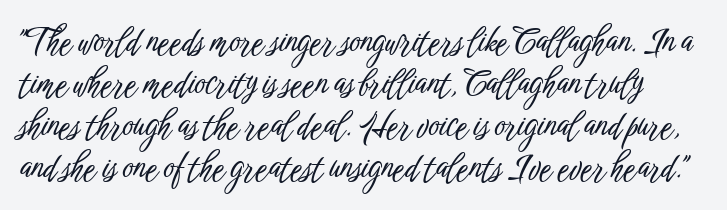
Varying glyph widths throughout — classic text-font behaviour. Is this a sans? Yes — the strokes have no serifs. Lines of text with bare space underneath.
